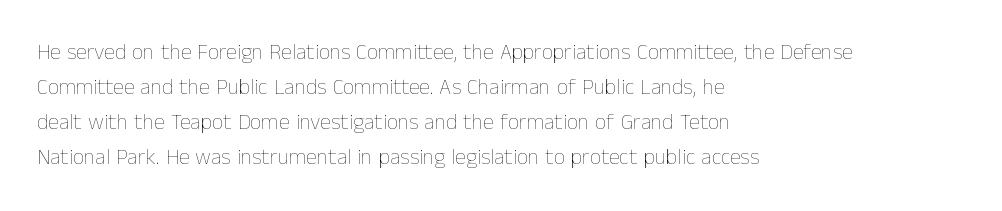
The image shows 22 px text type, upright; set left-aligned, normal line spacing (1.59x), normal letter spacing, not underlined.
